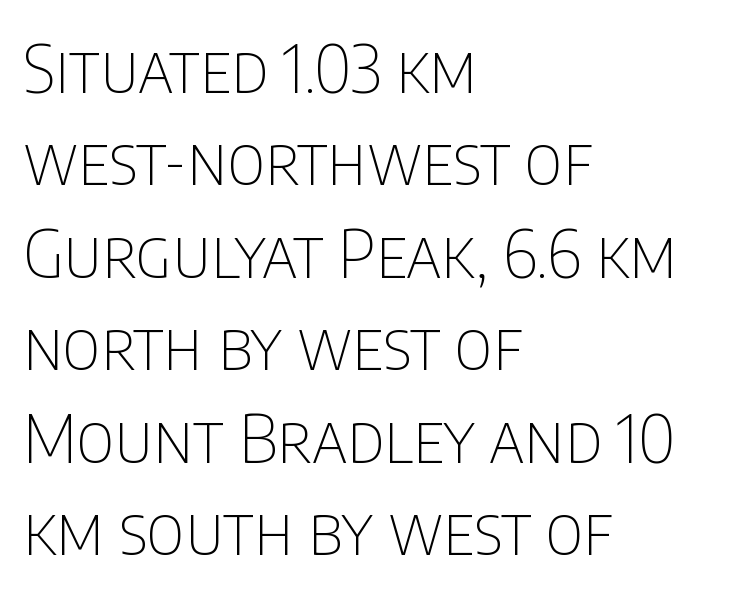
The image shows 67 px thin, condensed sans-serif type, upright; set left-aligned, normal line spacing (1.38x), normal letter spacing, not underlined; low stroke contrast and a large x-height.
